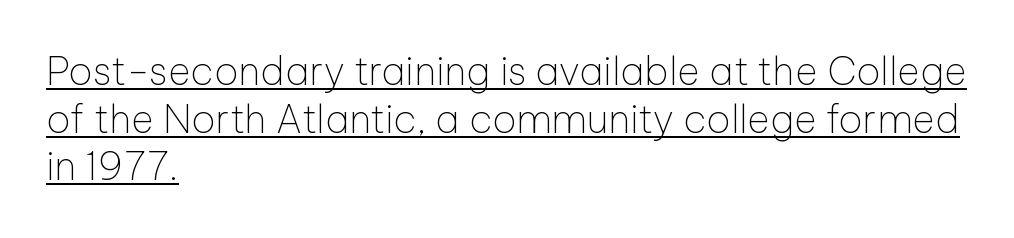
Q: Is the text bold? A: No.
Q: Is the text italic (slanted)? A: No, it is upright.
Q: Is the typeface a serif or a sans-serif typeface? A: Sans-serif.
Q: Is the text underlined? A: Yes.
Q: How is the paragraph aligned? A: Left-aligned.
Q: Is the spacing between letters normal or unusually wide? A: Normal.
Q: Width (condensed, normal, or wide)? A: Normal.
Q: Stroke contrast? A: Low.
Q: x-height? A: Medium.
Q: Monospaced? A: No.
